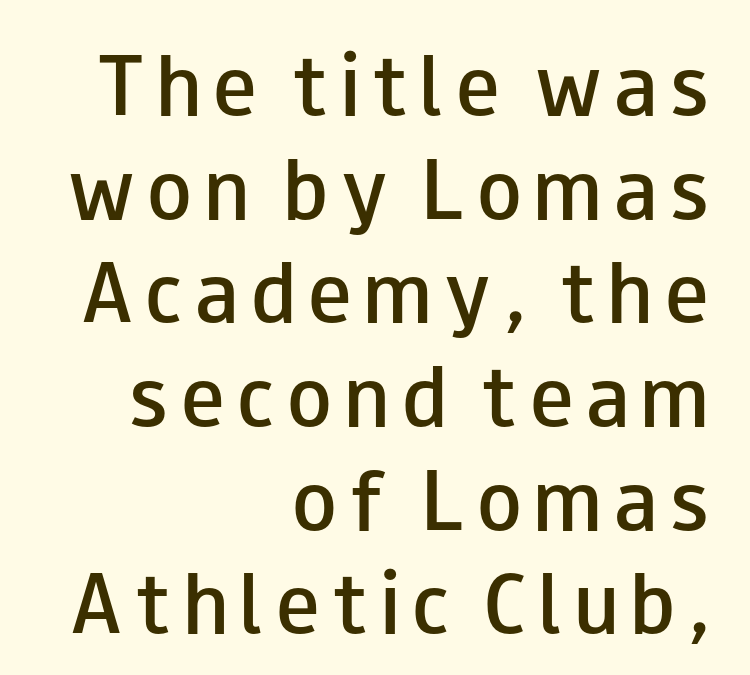
Q: Is the text bold? A: Semi-bold.
Q: Is the text italic (slanted)? A: No, it is upright.
Q: Is the typeface a serif or a sans-serif typeface? A: Sans-serif.
Q: Is the text underlined? A: No.
Q: How is the paragraph aligned? A: Right-aligned.
Q: Is the spacing between lines tight, normal or loose? A: Normal.
Q: Width (condensed, normal, or wide)? A: Wide.
Q: Stroke contrast? A: Low.
Q: x-height? A: Small.
Q: Monospaced? A: No.
